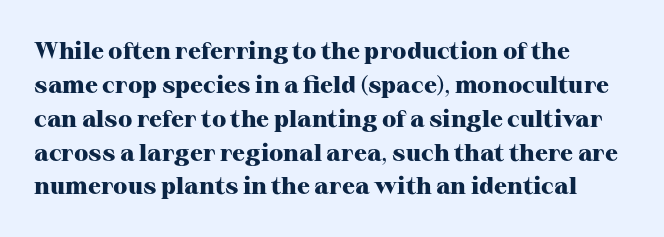
The image shows 24 px bold type, upright; set left-aligned, normal line spacing (1.41x), normal letter spacing, not underlined.
